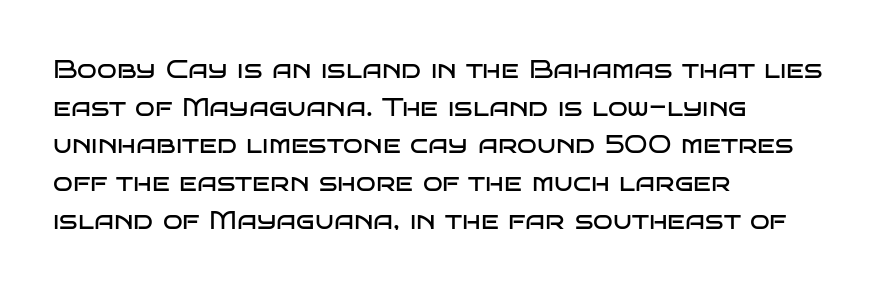
{"italic": "no", "bold": "no", "underline": "no", "align": "left", "line_spacing": "normal", "line_spacing_ratio": 1.45, "letter_spacing": "normal", "letter_spacing_em": 0.0, "glyph_px": 26}
